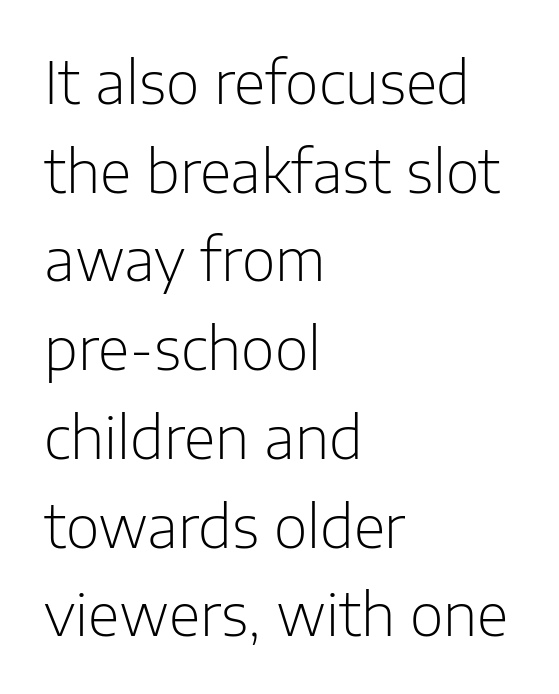
Inter-character spacing is left at the font's built-in metrics. The cut favours lightness, reaching ordinary text weight at its darkest. Compared with a centered layout, this one pins lines to the left instead. Descenders are the only things crossing below the line. Serif or sans? Sans — the stroke terminals are bare. This sample has the flowing, uneven cadence of proportional lettering.
